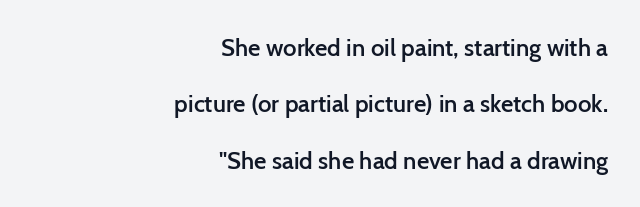
{"italic": "no", "bold": "semi", "underline": "no", "align": "right", "line_spacing": "loose", "line_spacing_ratio": 2.35, "letter_spacing": "normal", "letter_spacing_em": 0.0, "glyph_px": 24}
